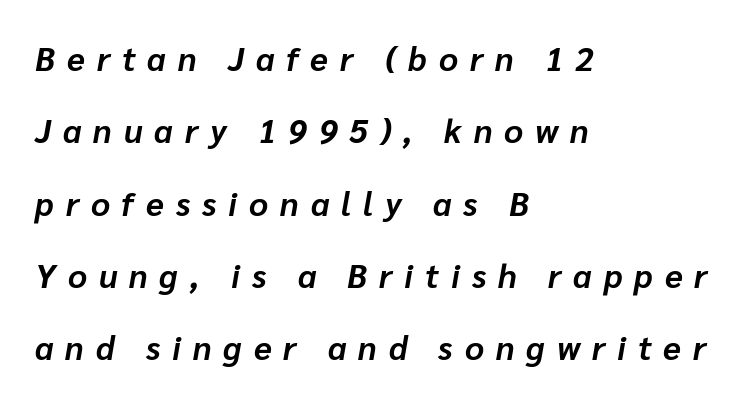
The image shows 33 px bold type, italic (leaning right); set left-aligned, loose line spacing (2.19x), unusually wide letter spacing (+0.36 em), not underlined; low stroke contrast and a medium x-height.
